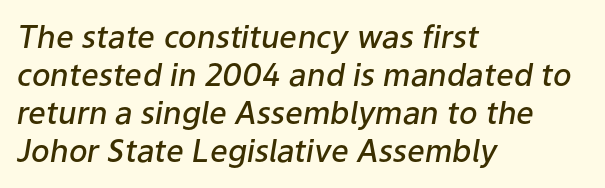
The image shows 31 px semibold type, italic (leaning right); set left-aligned, line spacing 1.23x, normal letter spacing, not underlined; low stroke contrast and a medium x-height.
